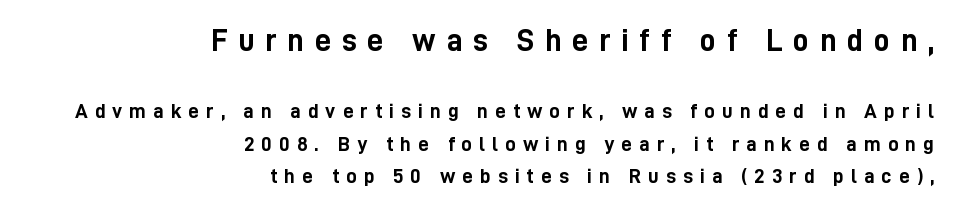
Q: Is the text bold? A: Yes.
Q: Is the text italic (slanted)? A: No, it is upright.
Q: Is the typeface a serif or a sans-serif typeface? A: Sans-serif.
Q: Is the text underlined? A: No.
Q: How is the paragraph aligned? A: Right-aligned.
Q: Is the spacing between letters normal or unusually wide? A: Unusually wide.
Q: Is the spacing between lines tight, normal or loose? A: Normal.
Q: Which block of text is set in a larger size, the first (top) or the second (bottom)? A: The first (top) one.
Q: Width (condensed, normal, or wide)? A: Condensed.
Q: Stroke contrast? A: Low.
Q: x-height? A: Medium.
Q: Monospaced? A: No.
